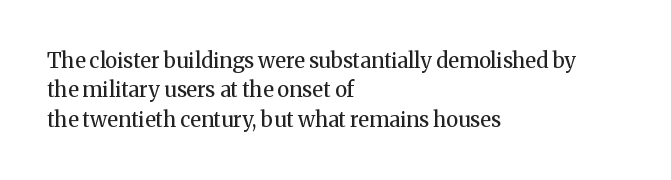
A clean baseline with only descenders dipping below it. If you drew a line through each stem, it would be perfectly vertical. Honestly, the row spacing looks completely unremarkable. Is this a heavy cut? Hardly; it is regular or lighter.
